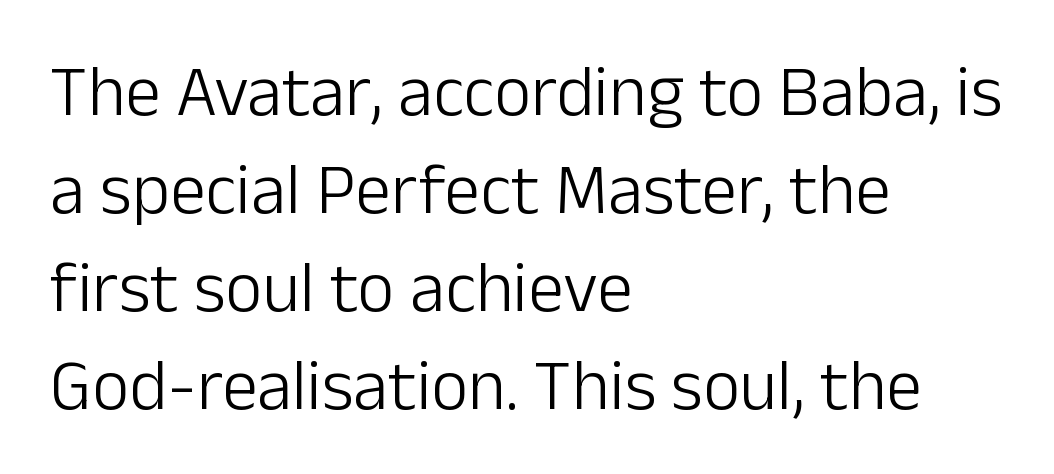
{"serif": "no", "italic": "no", "bold": "no", "weight": "light", "width": "normal", "stroke_contrast": "low", "x_height": "medium", "monospaced": "no", "underline": "no", "align": "left", "line_spacing": "normal", "line_spacing_ratio": 1.36, "letter_spacing": "normal", "letter_spacing_em": 0.0, "glyph_px": 72}
